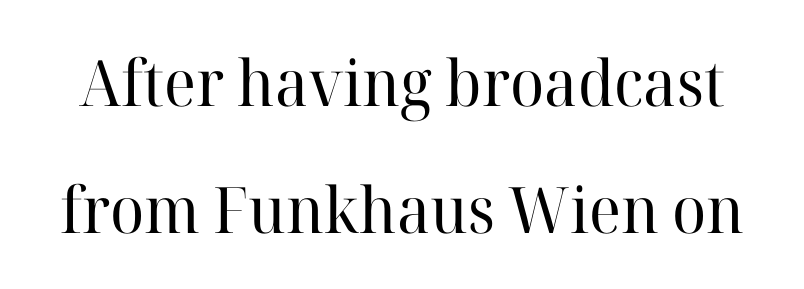
Q: Is the text bold? A: No.
Q: Is the text italic (slanted)? A: No, it is upright.
Q: Is the typeface a serif or a sans-serif typeface? A: Serif.
Q: Is the text underlined? A: No.
Q: Is the spacing between letters normal or unusually wide? A: Normal.
Q: Is the spacing between lines tight, normal or loose? A: Loose.
Q: Width (condensed, normal, or wide)? A: Normal.
Q: Stroke contrast? A: High.
Q: x-height? A: Medium.
Q: Monospaced? A: No.
